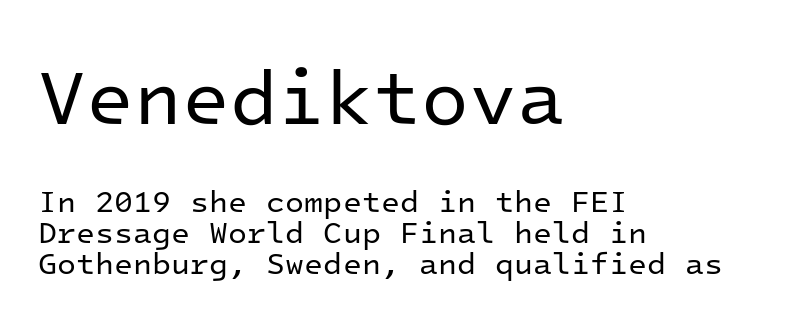
The image shows 78 px regular-weight sans-serif type, upright, monospaced; set left-aligned, tight line spacing (1.0x), normal letter spacing, not underlined; the first (top) block is 2.52x larger; low stroke contrast and a medium x-height.
